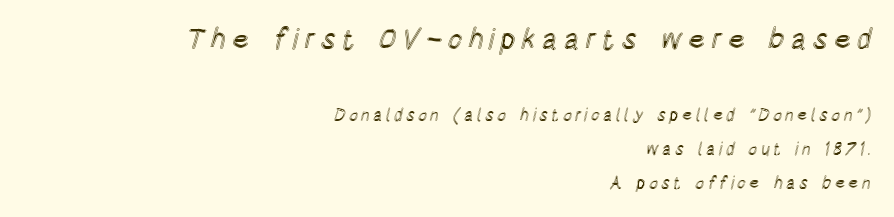
This sample trades compactness for vertical openness between lines. The compositor pushed each line to the right boundary. The emphasis by scale lands on block number one, above. This rendering features lettering with no underline.
